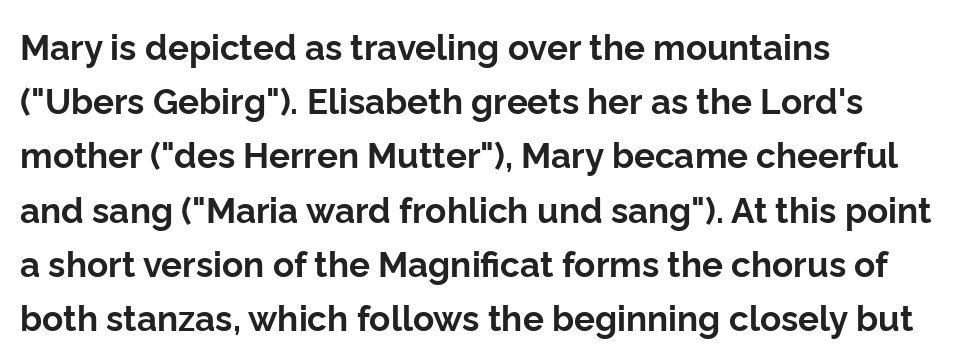
{"serif": "no", "italic": "no", "bold": "yes", "weight": "bold", "width": "normal", "stroke_contrast": "low", "x_height": "medium", "monospaced": "no", "underline": "no", "align": "left", "line_spacing": "normal", "line_spacing_ratio": 1.55, "letter_spacing": "normal", "letter_spacing_em": 0.0, "glyph_px": 35}
